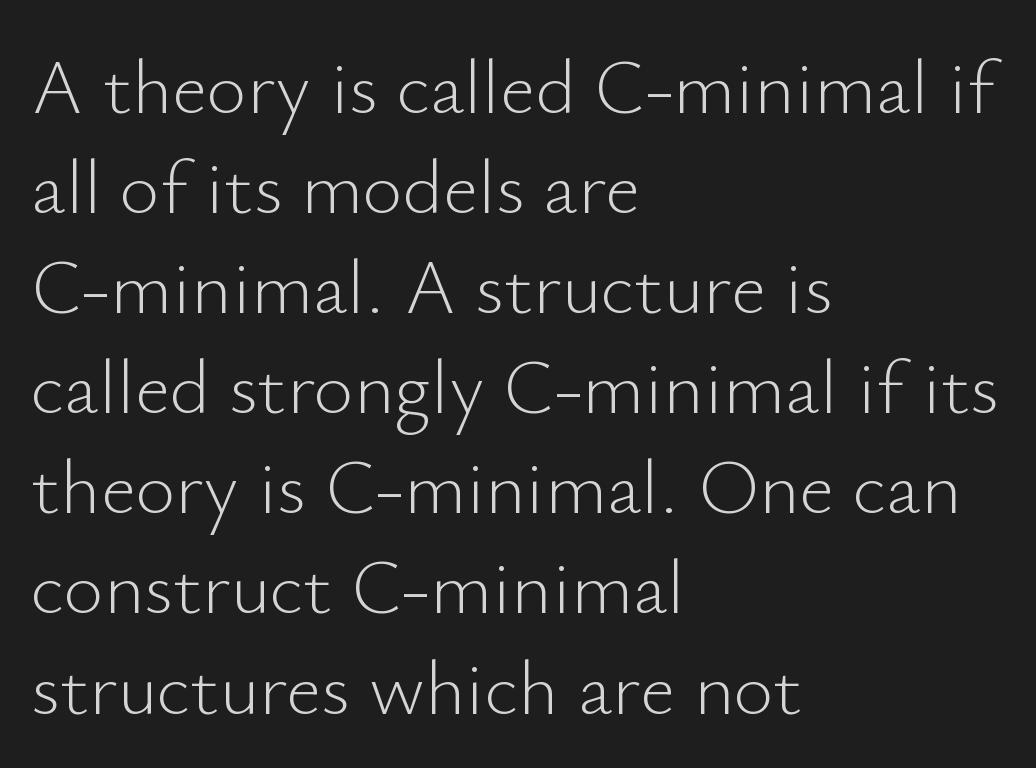
Proportional: the letters do not fall into vertical columns. Evenly set lines give the paragraph a standard silhouette. Ordinary non-slanted type is in use. Honestly, the letter spacing is just normal — you wouldn't notice it. Caption: multi-line text, flush left, ragged right.
